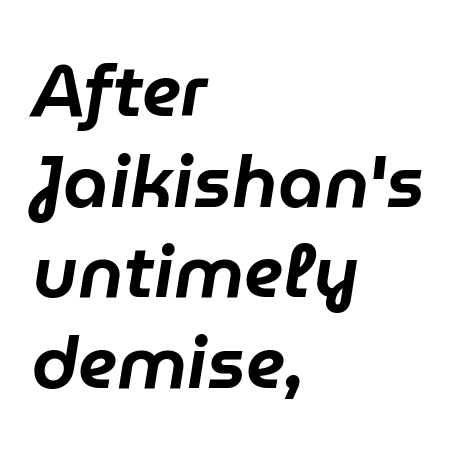
Q: Is the text italic (slanted)? A: Yes, it leans right by about 9 degrees.
Q: Is the text underlined? A: No.
Q: How is the paragraph aligned? A: Left-aligned.
Q: Is the spacing between letters normal or unusually wide? A: Normal.
Q: Width (condensed, normal, or wide)? A: Normal.
Q: Stroke contrast? A: Low.
Q: x-height? A: Medium.
Q: Monospaced? A: No.
